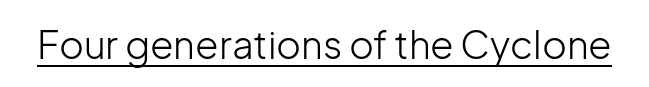
The image shows 38 px light sans-serif type, upright; set normal letter spacing, underlined; low stroke contrast and a medium x-height.
